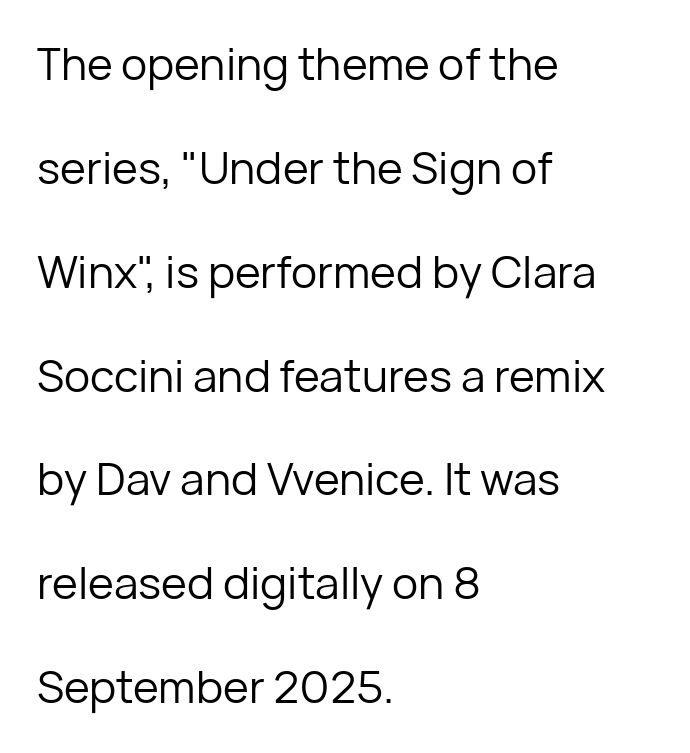
Q: Is the text bold? A: No.
Q: Is the text italic (slanted)? A: No, it is upright.
Q: Is the typeface a serif or a sans-serif typeface? A: Sans-serif.
Q: Is the text underlined? A: No.
Q: How is the paragraph aligned? A: Left-aligned.
Q: Is the spacing between letters normal or unusually wide? A: Normal.
Q: Is the spacing between lines tight, normal or loose? A: Loose.
Q: Width (condensed, normal, or wide)? A: Normal.
Q: Stroke contrast? A: Low.
Q: x-height? A: Medium.
Q: Monospaced? A: No.
